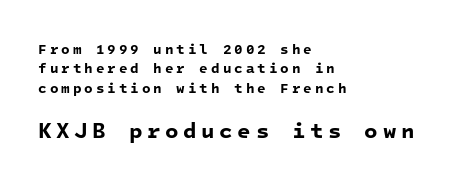
Q: Is the text bold? A: Yes.
Q: Is the text underlined? A: No.
Q: How is the paragraph aligned? A: Left-aligned.
Q: Is the spacing between letters normal or unusually wide? A: Unusually wide.
Q: Is the spacing between lines tight, normal or loose? A: Normal.
Q: Which block of text is set in a larger size, the first (top) or the second (bottom)? A: The second (bottom) one.
